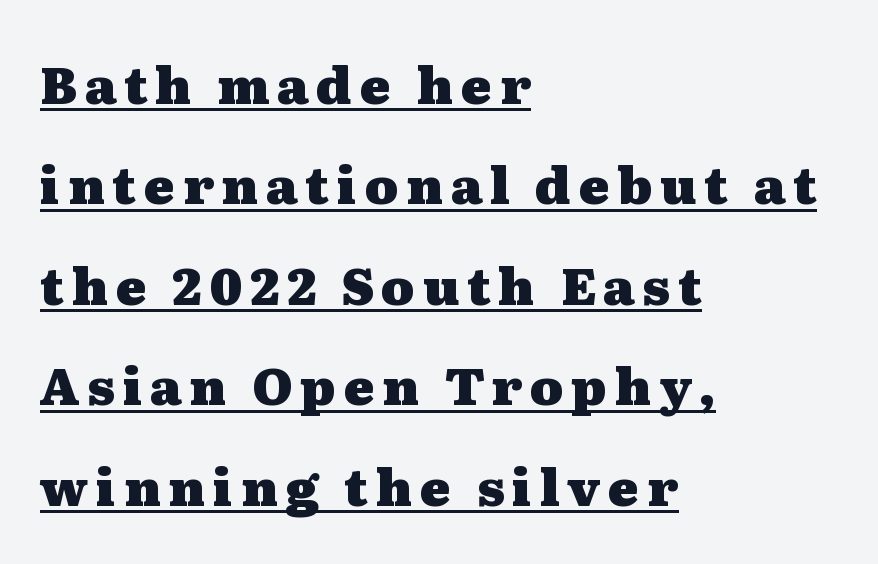
Q: Is the text bold? A: Yes.
Q: Is the text italic (slanted)? A: No, it is upright.
Q: Is the typeface a serif or a sans-serif typeface? A: Serif.
Q: Is the text underlined? A: Yes.
Q: How is the paragraph aligned? A: Left-aligned.
Q: Is the spacing between lines tight, normal or loose? A: Loose.
Q: Width (condensed, normal, or wide)? A: Wide.
Q: Stroke contrast? A: Medium.
Q: x-height? A: Medium.
Q: Monospaced? A: No.
